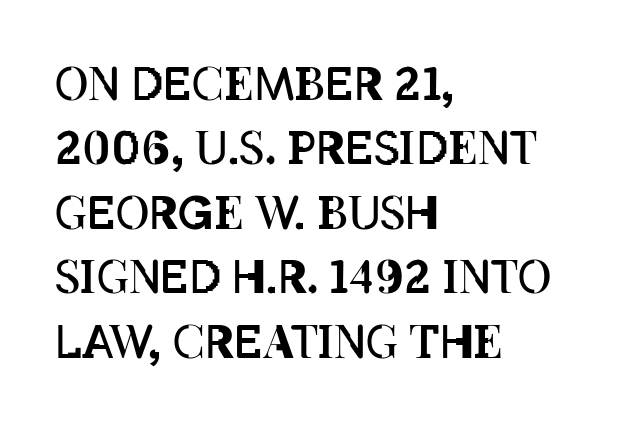
{"italic": "no", "bold": "no", "weight": "regular", "width": "condensed", "stroke_contrast": "low", "x_height": "large", "monospaced": "no", "underline": "no", "align": "left", "line_spacing": "normal", "line_spacing_ratio": 1.4, "letter_spacing": "normal", "letter_spacing_em": 0.0, "glyph_px": 46}
